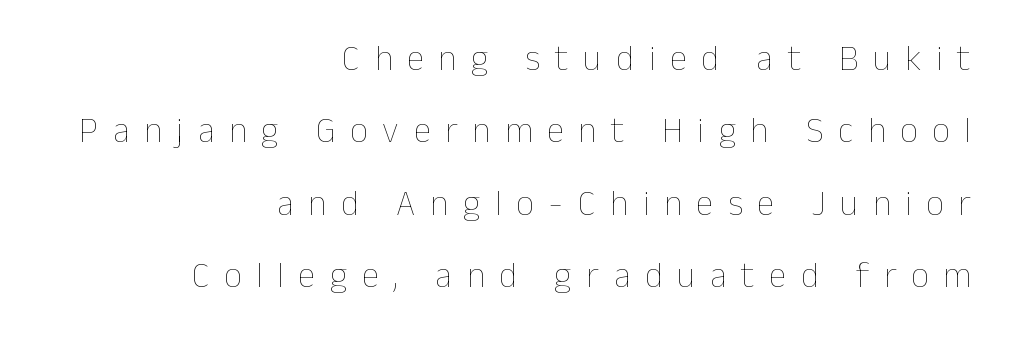
Q: Is the text bold? A: No.
Q: Is the text italic (slanted)? A: No, it is upright.
Q: Is the text underlined? A: No.
Q: How is the paragraph aligned? A: Right-aligned.
Q: Is the spacing between letters normal or unusually wide? A: Unusually wide.
Q: Is the spacing between lines tight, normal or loose? A: Loose.
Q: Width (condensed, normal, or wide)? A: Normal.
Q: Stroke contrast? A: Low.
Q: x-height? A: Medium.
Q: Monospaced? A: No.
